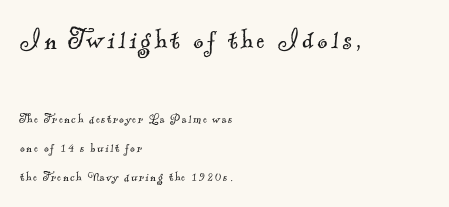
These glyphs show unthickened strokes, regular width or finer. What's the leading like? Stretched, with rows far apart. A bare baseline throughout the passage. The rendering anchors every line to the left-hand side. Unlike a clean sans, this face finishes its strokes with serifs. The face used here appears at its bigger size in the upper chunk.
